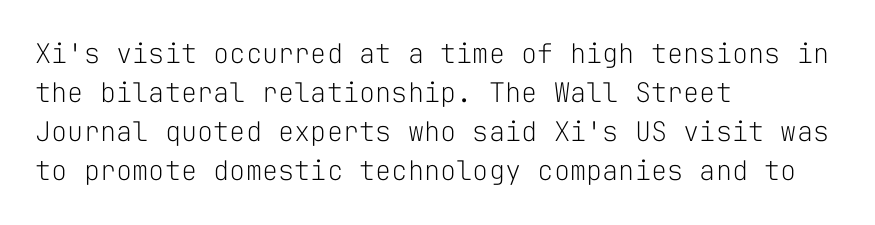
{"italic": "no", "bold": "no", "underline": "no", "align": "left", "line_spacing": "normal", "line_spacing_ratio": 1.45, "letter_spacing": "normal", "letter_spacing_em": 0.0, "glyph_px": 27}
